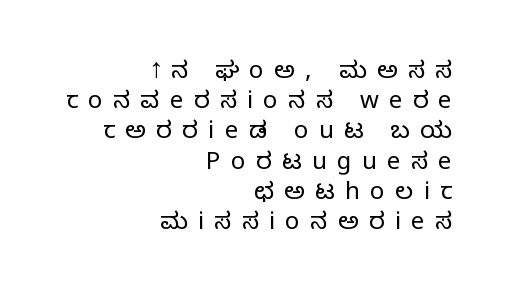
The font's upright variant was chosen for this text. Summary of weight: not heavy and not bold. Alignment: flush right. The baseline area is clear. Letter spacing: wide.
